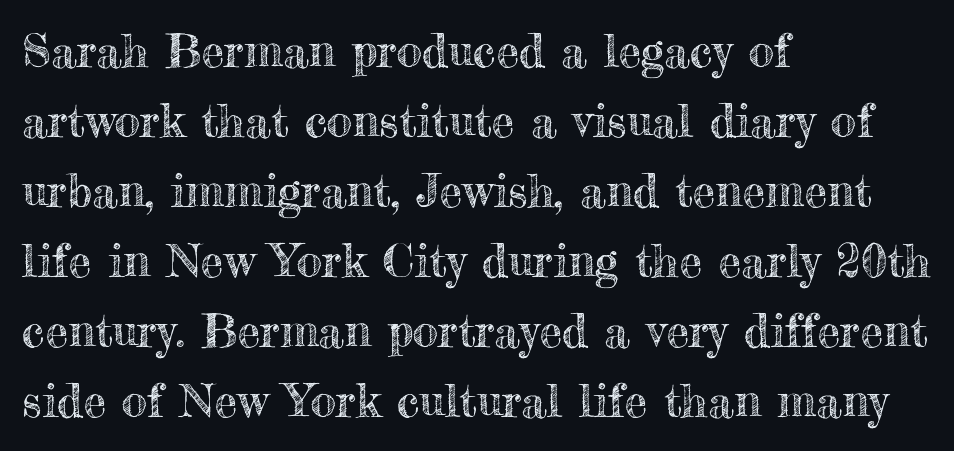
{"italic": "no", "width": "normal", "x_height": "small", "monospaced": "no", "underline": "no", "align": "left", "line_spacing": "normal", "line_spacing_ratio": 1.52, "letter_spacing": "normal", "letter_spacing_em": 0.0, "glyph_px": 46}
